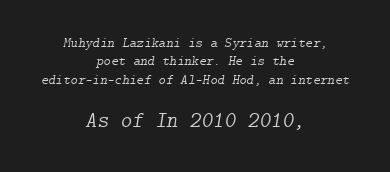
{"italic": "yes", "lean": "right", "slant_degrees": 9, "bold": "no", "underline": "no", "align": "center", "line_spacing": "normal", "line_spacing_ratio": 1.32, "letter_spacing": "normal", "letter_spacing_em": 0.0, "larger_block": "second", "size_ratio": 1.57, "glyph_px": 22}
